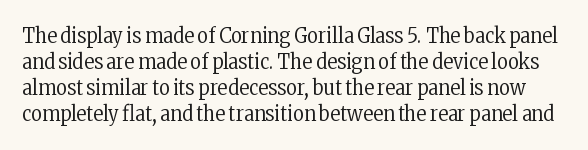
Q: Is the text bold? A: No.
Q: Is the text italic (slanted)? A: No, it is upright.
Q: Is the text underlined? A: No.
Q: Is the spacing between letters normal or unusually wide? A: Normal.
